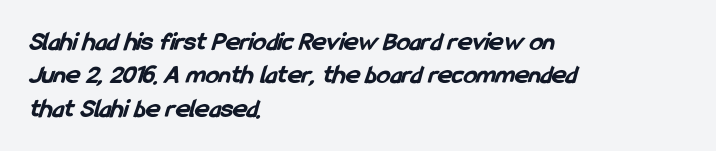
The image shows 27 px bold type; set left-aligned, line spacing 1.24x, normal letter spacing, not underlined.
